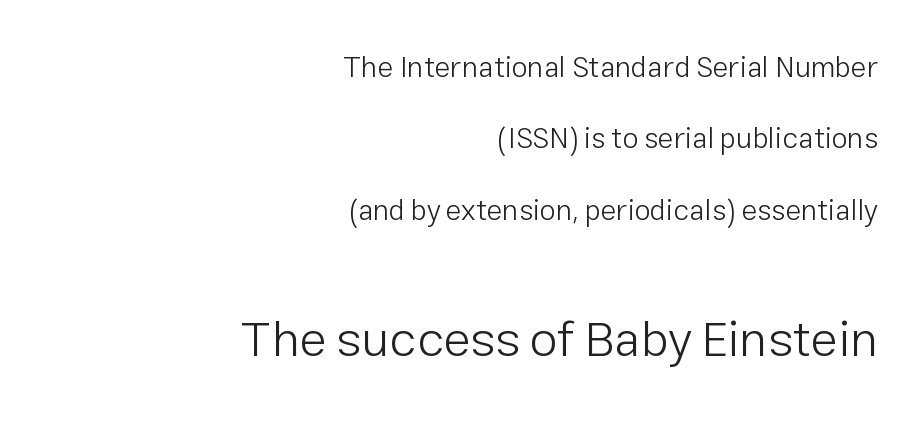
Q: Is the text bold? A: No.
Q: Is the text italic (slanted)? A: No, it is upright.
Q: Is the typeface a serif or a sans-serif typeface? A: Sans-serif.
Q: Is the text underlined? A: No.
Q: How is the paragraph aligned? A: Right-aligned.
Q: Is the spacing between letters normal or unusually wide? A: Normal.
Q: Is the spacing between lines tight, normal or loose? A: Loose.
Q: Which block of text is set in a larger size, the first (top) or the second (bottom)? A: The second (bottom) one.
Q: Width (condensed, normal, or wide)? A: Normal.
Q: Stroke contrast? A: Low.
Q: x-height? A: Medium.
Q: Monospaced? A: No.
